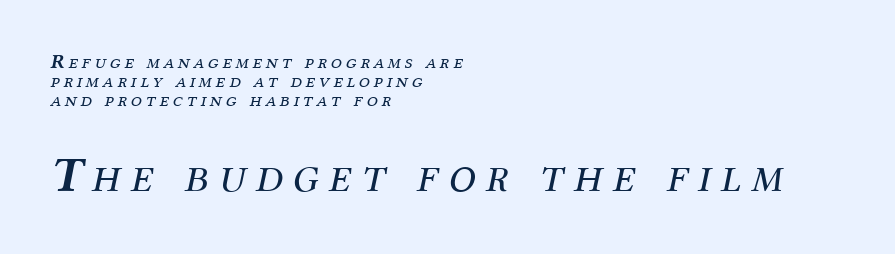
The image shows 49 px regular-weight serif type, italic (leaning right); set left-aligned, tight line spacing (0.96x), unusually wide letter spacing (+0.2 em), not underlined; the second (bottom) block is 2.45x larger; medium stroke contrast and a medium x-height.
